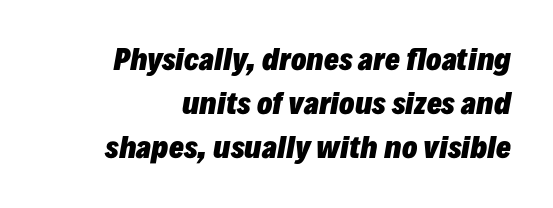
The image shows 28 px heavy type, italic (leaning right); set right-aligned, normal line spacing (1.58x), normal letter spacing, not underlined; low stroke contrast and a medium x-height.
